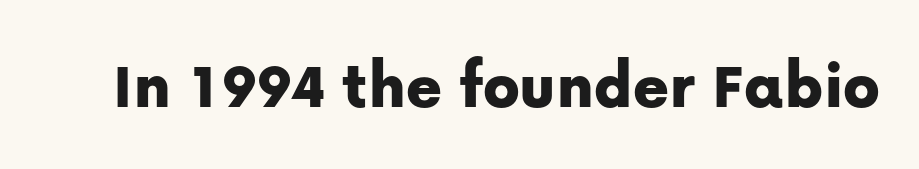
The image shows 68 px sans-serif type, upright; set normal letter spacing, not underlined; low stroke contrast and a medium x-height.
